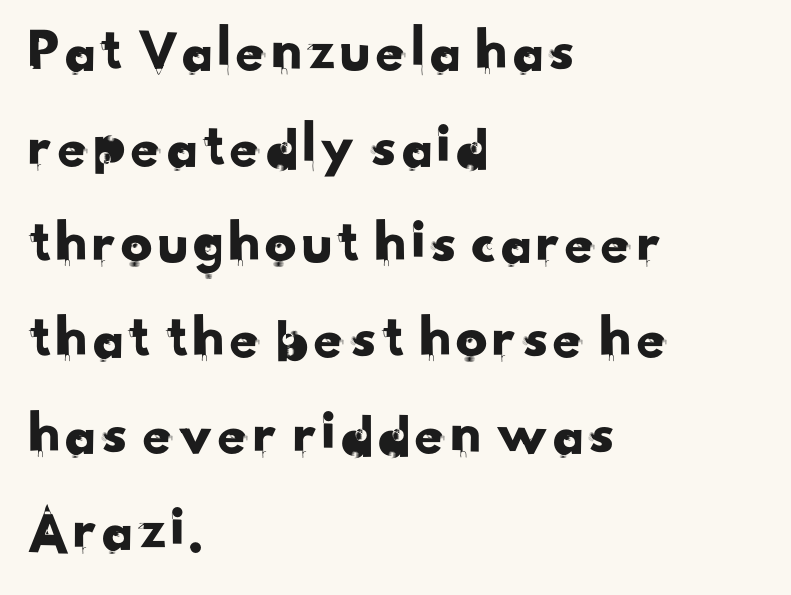
{"serif": "no", "width": "normal", "stroke_contrast": "low", "x_height": "small", "monospaced": "no", "underline": "no", "align": "left", "line_spacing": "normal", "line_spacing_ratio": 1.52, "letter_spacing": "normal", "letter_spacing_em": 0.0, "glyph_px": 63}
